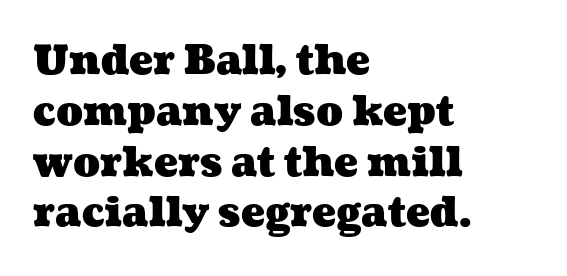
The rendering uses a bold face; every stroke is thick and dark. Tracking here is standard; glyphs follow each other at the usual distance. The face used here is proportionally spaced, like ordinary book or web type. One glance says typical: line gaps are just what's usual.
